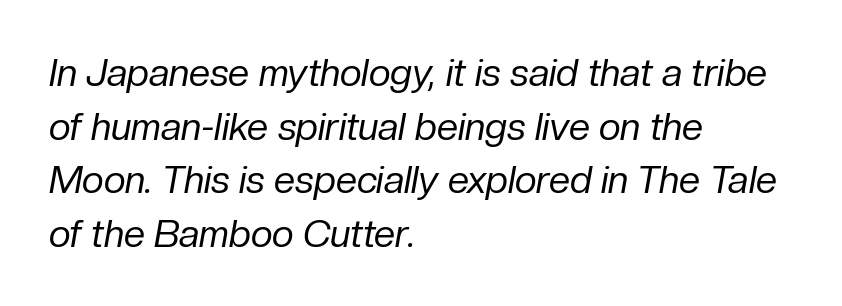
Successive baselines arrive at the customary interval. This sample has the flowing, uneven cadence of proportional lettering. Horizontally, the lines are justified to the leading edge only. The space beneath each line is pristine and unruled.
